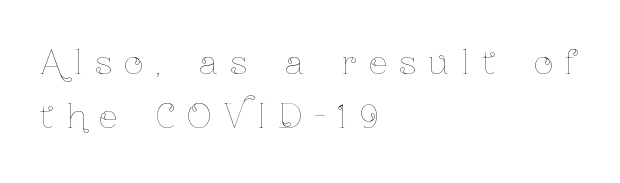
Q: Is the text bold? A: No.
Q: Is the text italic (slanted)? A: No, it is upright.
Q: Is the text underlined? A: No.
Q: How is the paragraph aligned? A: Left-aligned.
Q: Is the spacing between letters normal or unusually wide? A: Unusually wide.
Q: Is the spacing between lines tight, normal or loose? A: Normal.
Q: Width (condensed, normal, or wide)? A: Condensed.
Q: Stroke contrast? A: Low.
Q: x-height? A: Medium.
Q: Monospaced? A: No.
